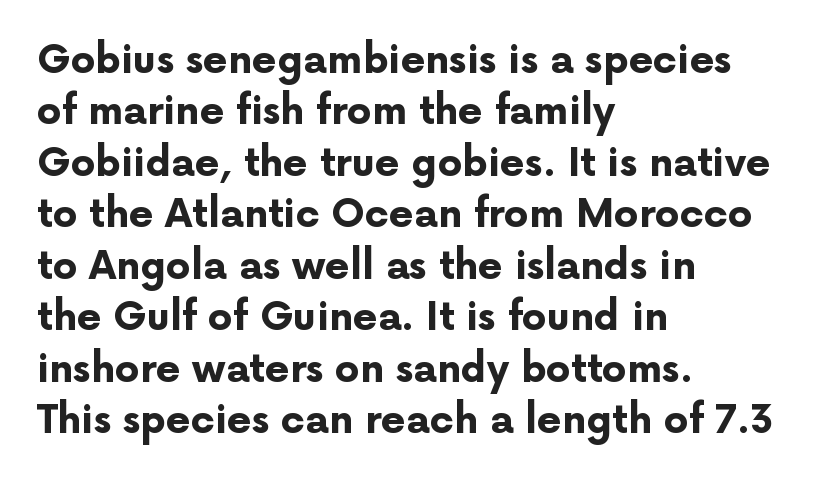
Notice how the stems are strictly vertical — no italics here. The letterforms sit shoulder to shoulder at normal distance. Letters rest on an invisible, unmarked baseline. The passage shown is emphatically bold. Each letter keeps its own natural width here, so spacing adapts to shape. Are there feet on the stems? There aren't — it's a sans.
